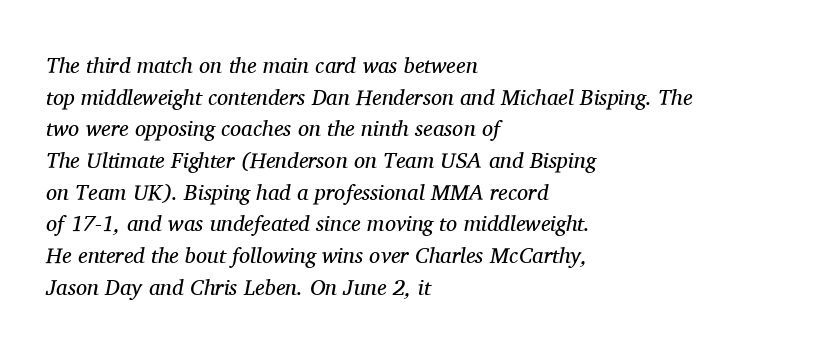
{"italic": "yes", "lean": "right", "slant_degrees": 11, "bold": "no", "underline": "no", "align": "left", "line_spacing": "normal", "line_spacing_ratio": 1.44, "letter_spacing": "normal", "letter_spacing_em": 0.0, "glyph_px": 22}
